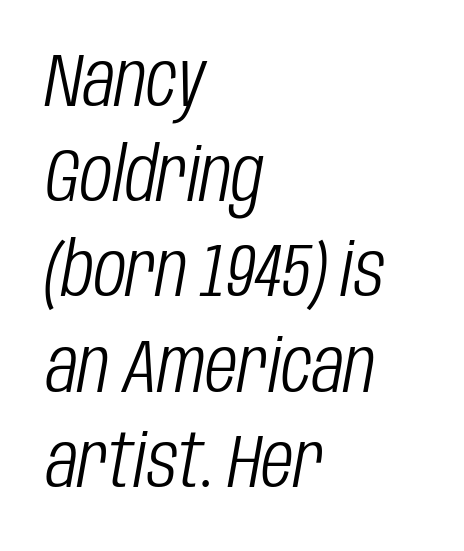
Q: Is the text bold? A: No.
Q: Is the text italic (slanted)? A: Yes, it leans right by about 10 degrees.
Q: Is the text underlined? A: No.
Q: How is the paragraph aligned? A: Left-aligned.
Q: Is the spacing between letters normal or unusually wide? A: Normal.
Q: Is the spacing between lines tight, normal or loose? A: Normal.
Q: Width (condensed, normal, or wide)? A: Condensed.
Q: Stroke contrast? A: Low.
Q: x-height? A: Large.
Q: Monospaced? A: No.
